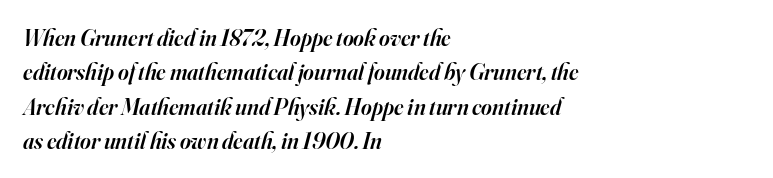
Compared with an ordinary text face, these strokes are moderately heavier — a semibold. Summary of vertical rhythm: regular, with standard interline spacing. Honestly, there is no underline to notice here at all. If you drew a line through each stem, it would be angled.
